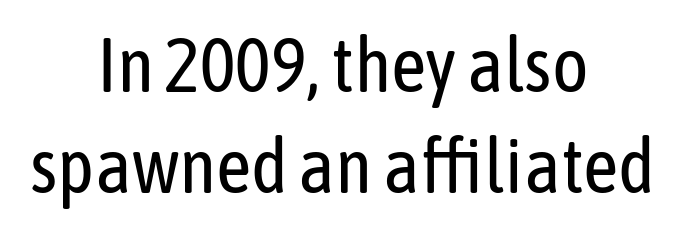
Q: Is the text bold? A: No.
Q: Is the text italic (slanted)? A: No, it is upright.
Q: Is the typeface a serif or a sans-serif typeface? A: Sans-serif.
Q: Is the text underlined? A: No.
Q: How is the paragraph aligned? A: Centered.
Q: Is the spacing between letters normal or unusually wide? A: Normal.
Q: Is the spacing between lines tight, normal or loose? A: Normal.
Q: Width (condensed, normal, or wide)? A: Condensed.
Q: Stroke contrast? A: Low.
Q: x-height? A: Medium.
Q: Monospaced? A: No.
